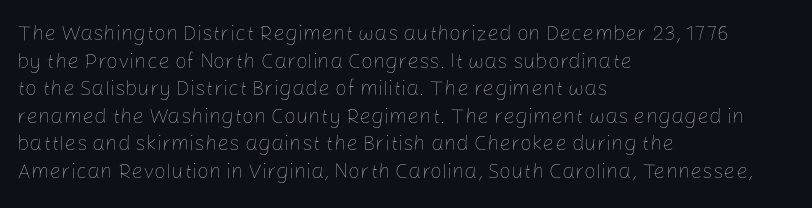
Teacher's note: observe the even left margin — that is flush-left alignment. The line texture is even and compact thanks to regular tracking. The lettering stays uniformly vertical, giving the passage a roman look. The baseline area is clear.
